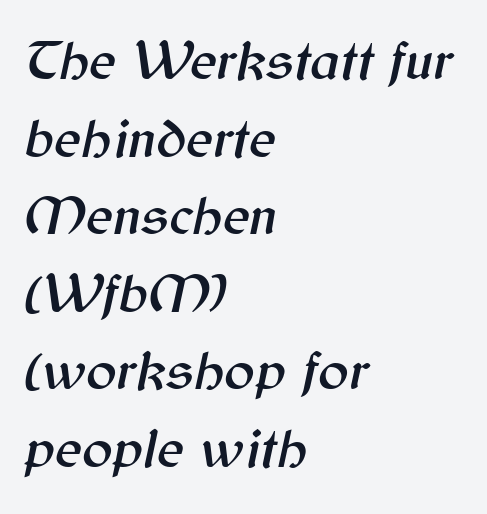
Q: Is the text italic (slanted)? A: Yes, it leans right by about 12 degrees.
Q: Is the text underlined? A: No.
Q: How is the paragraph aligned? A: Left-aligned.
Q: Is the spacing between letters normal or unusually wide? A: Normal.
Q: Is the spacing between lines tight, normal or loose? A: Normal.
Q: Width (condensed, normal, or wide)? A: Normal.
Q: Stroke contrast? A: Medium.
Q: x-height? A: Medium.
Q: Monospaced? A: No.
